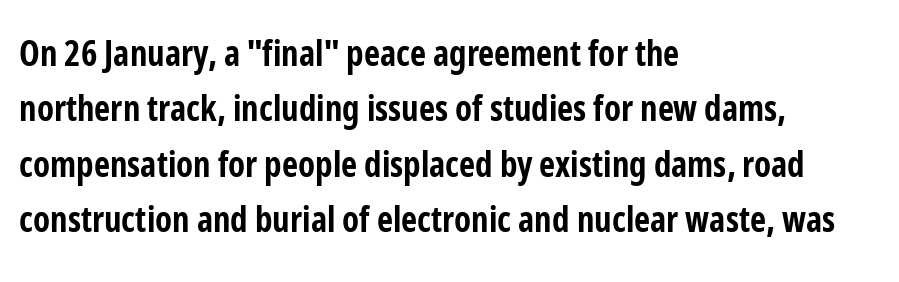
The image shows 35 px bold, condensed sans-serif type, upright; set left-aligned, normal line spacing (1.58x), normal letter spacing, not underlined; low stroke contrast and a medium x-height.
